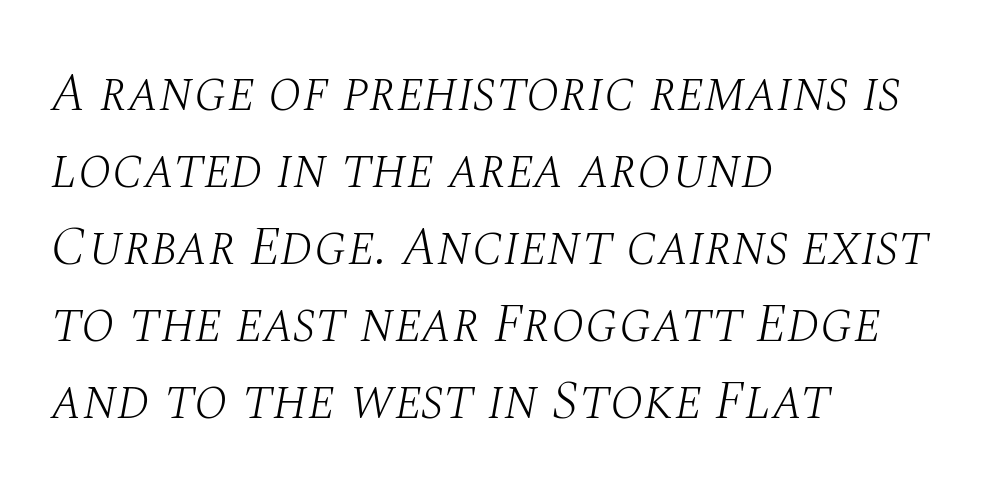
Q: Is the text bold? A: No.
Q: Is the text italic (slanted)? A: Yes, it leans right by about 10 degrees.
Q: Is the typeface a serif or a sans-serif typeface? A: Serif.
Q: Is the text underlined? A: No.
Q: How is the paragraph aligned? A: Left-aligned.
Q: Is the spacing between letters normal or unusually wide? A: Normal.
Q: Is the spacing between lines tight, normal or loose? A: Normal.
Q: Width (condensed, normal, or wide)? A: Normal.
Q: Stroke contrast? A: Medium.
Q: x-height? A: Large.
Q: Monospaced? A: No.
